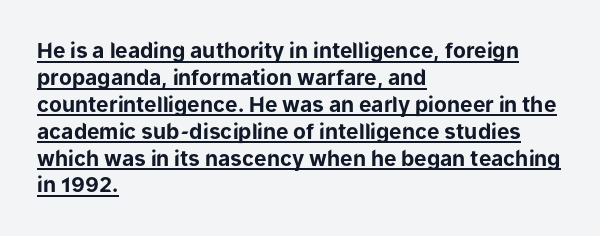
Q: Is the text bold? A: Yes.
Q: Is the text italic (slanted)? A: No, it is upright.
Q: Is the text underlined? A: Yes.
Q: How is the paragraph aligned? A: Left-aligned.
Q: Is the spacing between letters normal or unusually wide? A: Normal.
Q: Is the spacing between lines tight, normal or loose? A: Normal.
